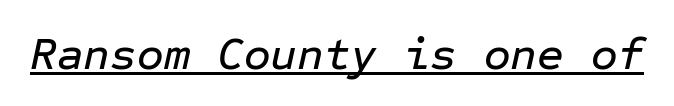
The rendered words wear a rule along their underside. This is oblique type, the kind used for emphasis or titles. Short note: letters normally spaced. You could count columns in this text — the font is strictly monospaced.
